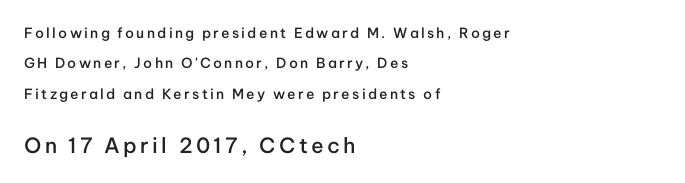
Q: Is the text bold? A: Semi-bold.
Q: Is the text italic (slanted)? A: No, it is upright.
Q: Is the text underlined? A: No.
Q: How is the paragraph aligned? A: Left-aligned.
Q: Is the spacing between lines tight, normal or loose? A: Loose.
Q: Which block of text is set in a larger size, the first (top) or the second (bottom)? A: The second (bottom) one.
